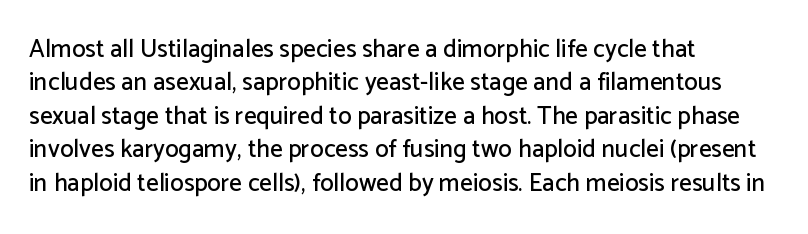
Q: Is the text italic (slanted)? A: No, it is upright.
Q: Is the text underlined? A: No.
Q: How is the paragraph aligned? A: Left-aligned.
Q: Is the spacing between letters normal or unusually wide? A: Normal.
Q: Is the spacing between lines tight, normal or loose? A: Normal.
